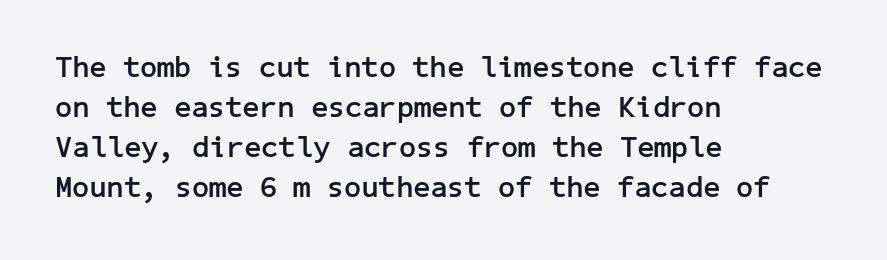
Q: Is the text bold? A: Yes.
Q: Is the text italic (slanted)? A: No, it is upright.
Q: Is the typeface a serif or a sans-serif typeface? A: Sans-serif.
Q: Is the text underlined? A: No.
Q: How is the paragraph aligned? A: Left-aligned.
Q: Is the spacing between letters normal or unusually wide? A: Normal.
Q: Is the spacing between lines tight, normal or loose? A: Normal.
Q: Width (condensed, normal, or wide)? A: Normal.
Q: Stroke contrast? A: Low.
Q: x-height? A: Medium.
